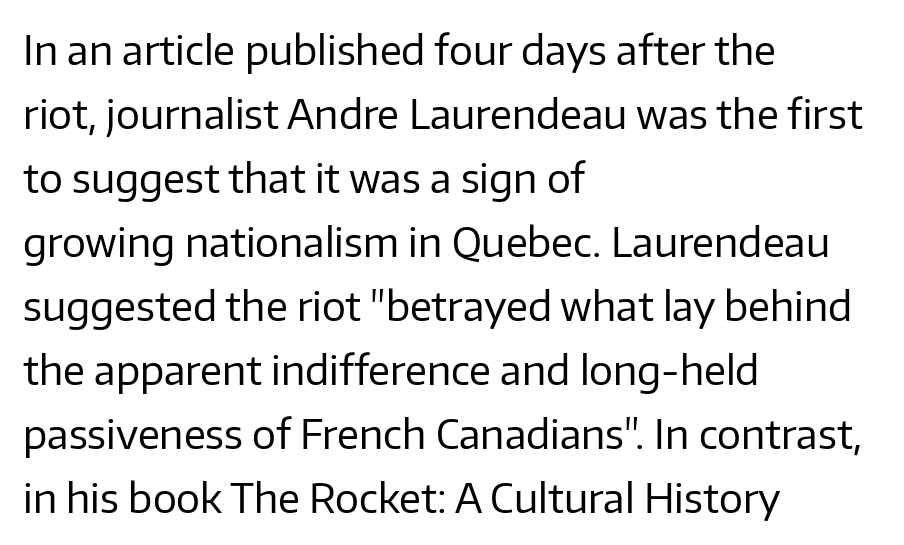
{"serif": "no", "italic": "no", "bold": "no", "weight": "regular", "width": "normal", "stroke_contrast": "low", "x_height": "medium", "monospaced": "no", "underline": "no", "align": "left", "line_spacing": "normal", "line_spacing_ratio": 1.6, "letter_spacing": "normal", "letter_spacing_em": 0.0, "glyph_px": 40}
